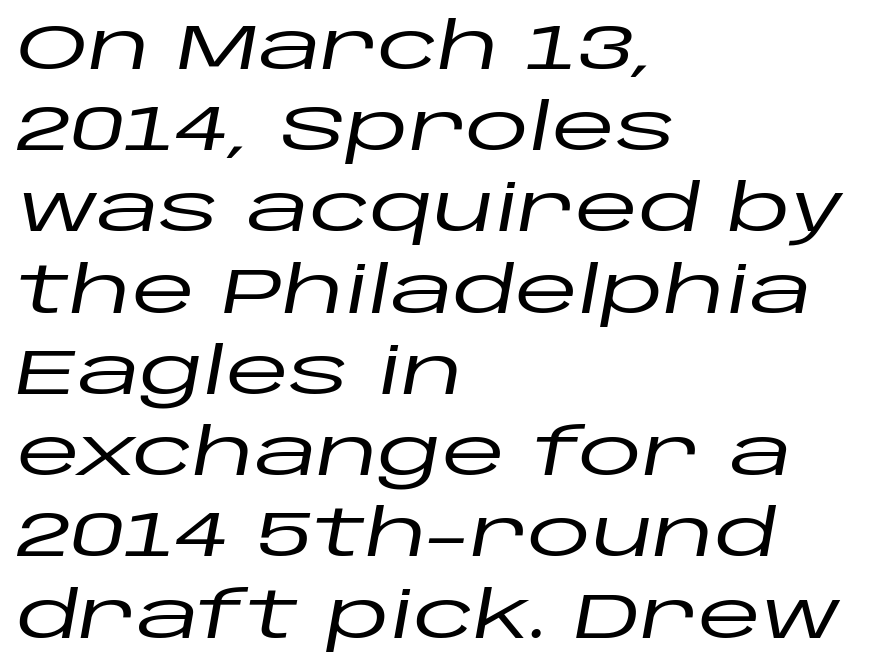
{"italic": "yes", "lean": "right", "slant_degrees": 10, "width": "wide", "stroke_contrast": "low", "x_height": "large", "monospaced": "no", "underline": "no", "align": "left", "line_spacing": "normal", "line_spacing_ratio": 1.25, "letter_spacing": "normal", "letter_spacing_em": 0.0, "glyph_px": 65}
